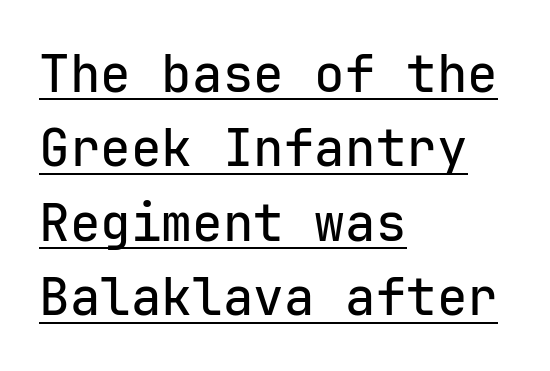
Q: Is the text italic (slanted)? A: No, it is upright.
Q: Is the typeface a serif or a sans-serif typeface? A: Sans-serif.
Q: Is the text underlined? A: Yes.
Q: How is the paragraph aligned? A: Left-aligned.
Q: Is the spacing between letters normal or unusually wide? A: Normal.
Q: Is the spacing between lines tight, normal or loose? A: Normal.
Q: Width (condensed, normal, or wide)? A: Normal.
Q: Stroke contrast? A: Low.
Q: x-height? A: Medium.
Q: Monospaced? A: Yes.
